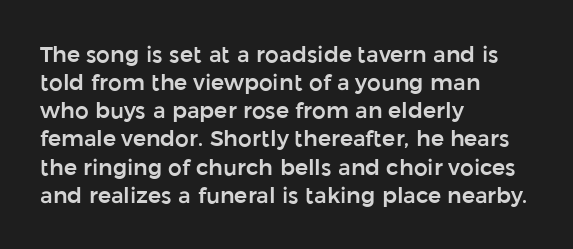
Q: Is the text italic (slanted)? A: No, it is upright.
Q: Is the text underlined? A: No.
Q: How is the paragraph aligned? A: Left-aligned.
Q: Is the spacing between letters normal or unusually wide? A: Normal.
Q: Is the spacing between lines tight, normal or loose? A: Normal.
